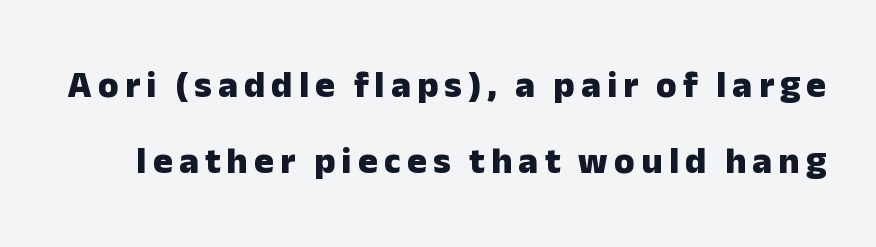
A typesetter would mark this as roman, not italic. Looks like regular typesetting: each glyph gets only the width it needs. Each row of text sits above clean, open space. Airy leading.
